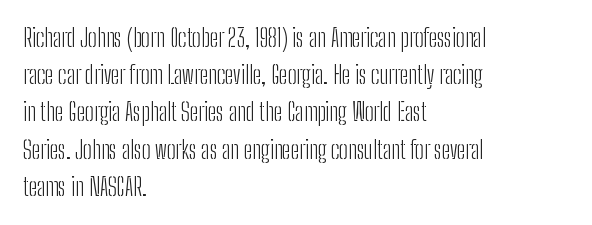
The image shows 24 px text type, upright; set left-aligned, normal line spacing (1.55x), normal letter spacing, not underlined.
